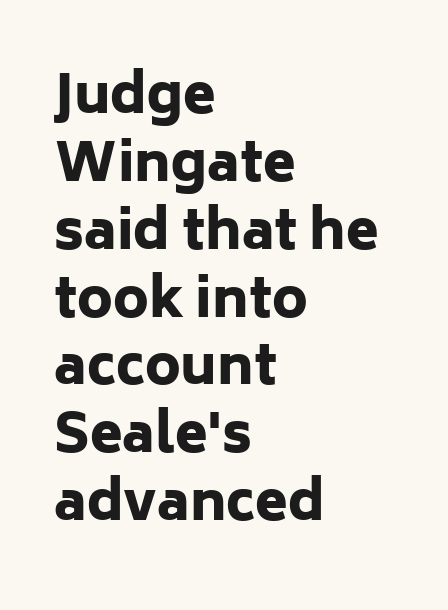
Here the glyphs are tracked normally, forming tight word shapes. The axis of the letterforms is exactly vertical. Does the copy run flush right? No — it runs flush left. The block of text has a typical density, with ordinary space between rows. Spacing verdict: proportional, widths tailored to each character.
